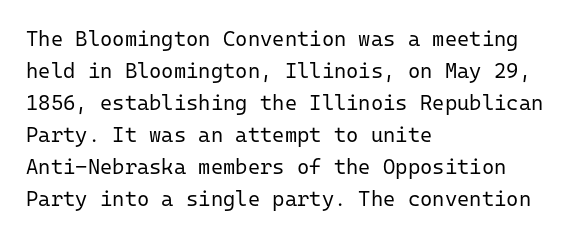
Q: Is the text bold? A: No.
Q: Is the text italic (slanted)? A: No, it is upright.
Q: Is the text underlined? A: No.
Q: How is the paragraph aligned? A: Left-aligned.
Q: Is the spacing between letters normal or unusually wide? A: Normal.
Q: Is the spacing between lines tight, normal or loose? A: Normal.
